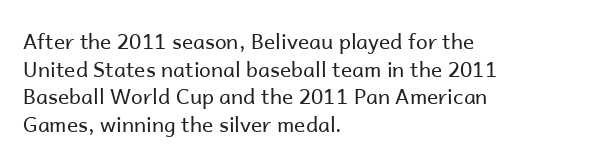
Q: Is the text bold? A: No.
Q: Is the text italic (slanted)? A: No, it is upright.
Q: Is the text underlined? A: No.
Q: How is the paragraph aligned? A: Left-aligned.
Q: Is the spacing between letters normal or unusually wide? A: Normal.
Q: Is the spacing between lines tight, normal or loose? A: Normal.
